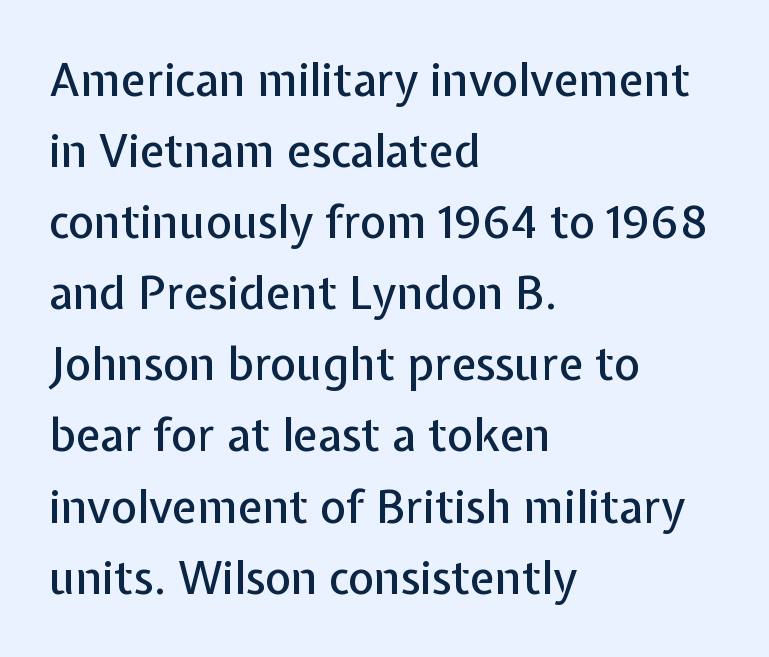
The rendering uses natural spacing where letterforms have individual widths. These lines keep a tight, regular rhythm from letter to letter. The designer left line spacing at the default. Italic: no, the glyphs are upright roman.
